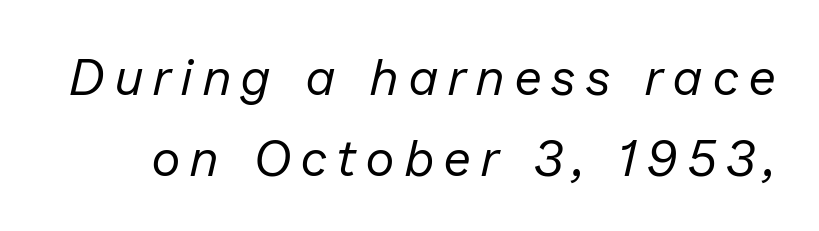
Q: Is the text bold? A: No.
Q: Is the text italic (slanted)? A: Yes, it leans right by about 13 degrees.
Q: Is the text underlined? A: No.
Q: Is the spacing between letters normal or unusually wide? A: Unusually wide.
Q: Is the spacing between lines tight, normal or loose? A: Normal.
Q: Width (condensed, normal, or wide)? A: Normal.
Q: Stroke contrast? A: Low.
Q: x-height? A: Medium.
Q: Monospaced? A: No.
